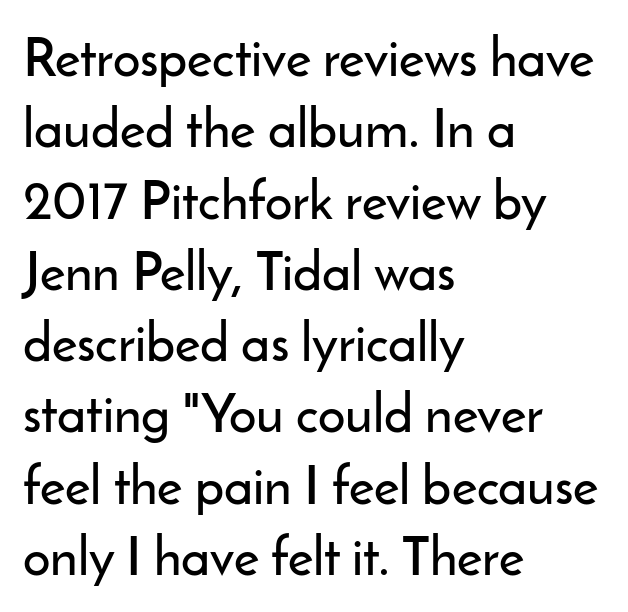
The image shows 54 px sans-serif type, upright; set left-aligned, normal line spacing (1.32x), normal letter spacing, not underlined; low stroke contrast and a small x-height.
